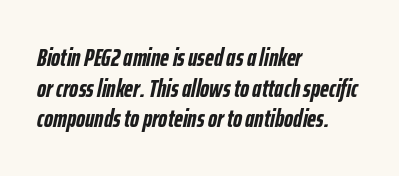
{"italic": "yes", "lean": "right", "slant_degrees": 12, "bold": "yes", "underline": "no", "align": "left", "line_spacing_ratio": 1.23, "letter_spacing": "normal", "letter_spacing_em": 0.0, "glyph_px": 25}
